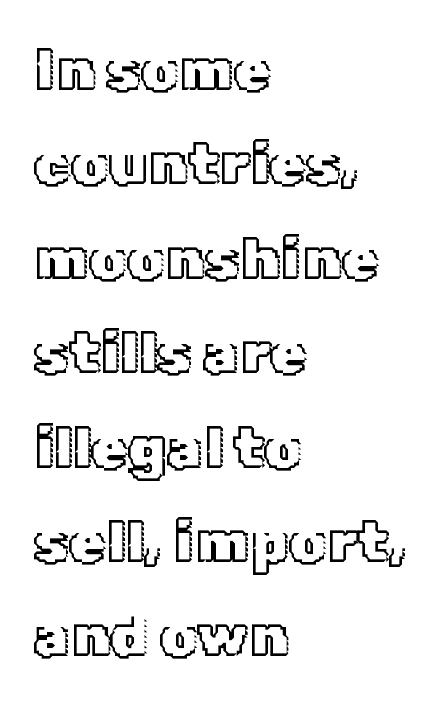
Q: Is the text italic (slanted)? A: No, it is upright.
Q: Is the text underlined? A: No.
Q: How is the paragraph aligned? A: Left-aligned.
Q: Is the spacing between letters normal or unusually wide? A: Normal.
Q: Is the spacing between lines tight, normal or loose? A: Normal.
Q: Width (condensed, normal, or wide)? A: Normal.
Q: x-height? A: Medium.
Q: Monospaced? A: No.
